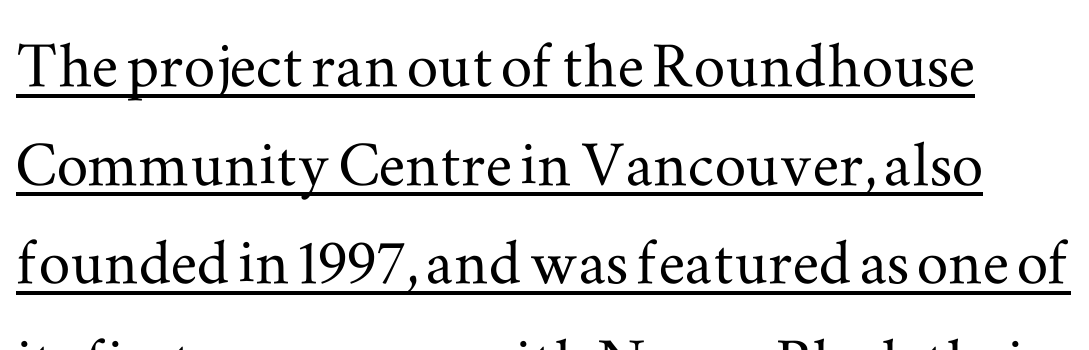
A typesetter would call this proportional, since set widths differ per character. A baseline rule has been typeset under these characters. The type family on display is of the serif kind. The space between consecutive lines is moderate.
